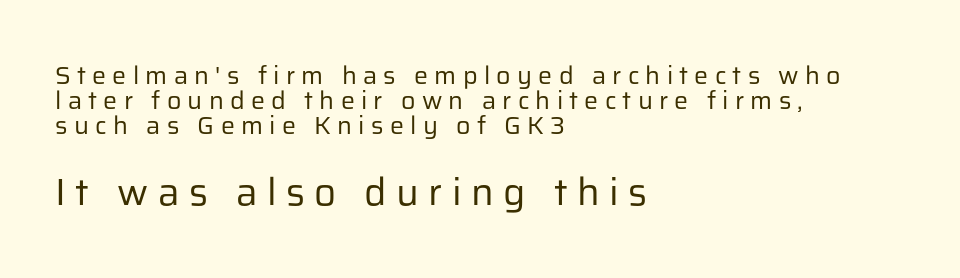
{"serif": "no", "italic": "no", "bold": "no", "weight": "regular", "width": "normal", "stroke_contrast": "low", "x_height": "medium", "monospaced": "no", "underline": "no", "align": "left", "line_spacing": "tight", "line_spacing_ratio": 1.01, "letter_spacing": "wide", "letter_spacing_em": 0.25, "larger_block": "second", "size_ratio": 1.52, "glyph_px": 38}
